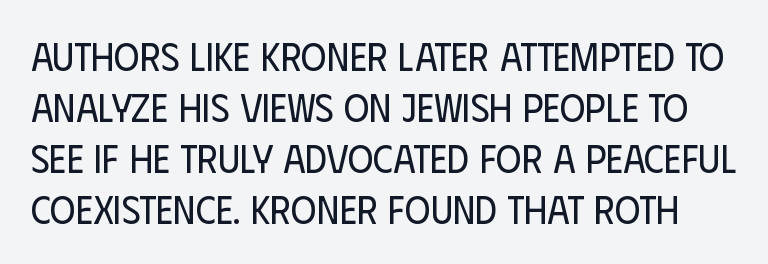
The image shows 39 px regular-weight, condensed sans-serif type, upright; set normal line spacing (1.31x), normal letter spacing, not underlined; low stroke contrast and a large x-height.
